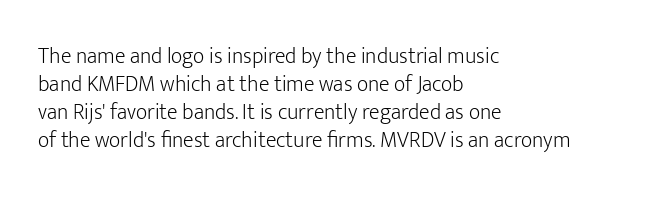
{"italic": "no", "bold": "no", "underline": "no", "align": "left", "line_spacing": "normal", "line_spacing_ratio": 1.27, "letter_spacing": "normal", "letter_spacing_em": 0.0, "glyph_px": 22}
